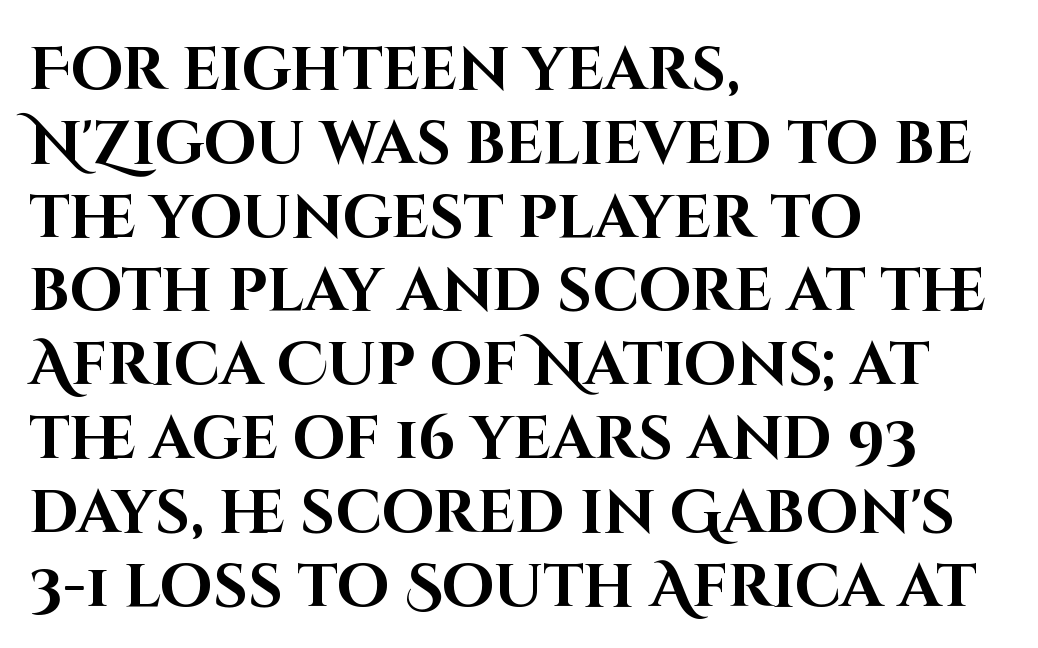
Layout note: lines flush left. The passage shown is typed in a proportional face where columns would drift. This is heavy type, rendered in bold. Stroke terminals: plain, sans-serif.
